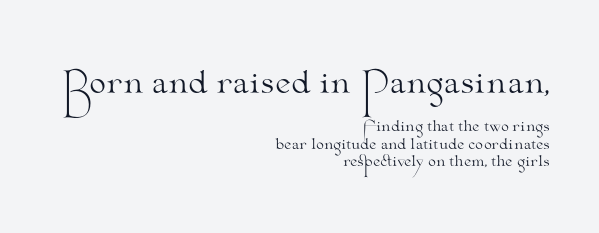
The image shows 30 px light, wide serif type, upright; set right-aligned, line spacing 1.24x, normal letter spacing, not underlined; the first (top) block is 2.14x larger; medium stroke contrast and a small x-height.
